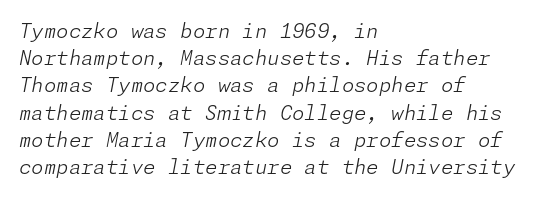
The image shows 20 px text type, italic (leaning right); set left-aligned, normal line spacing (1.36x), normal letter spacing, not underlined.
